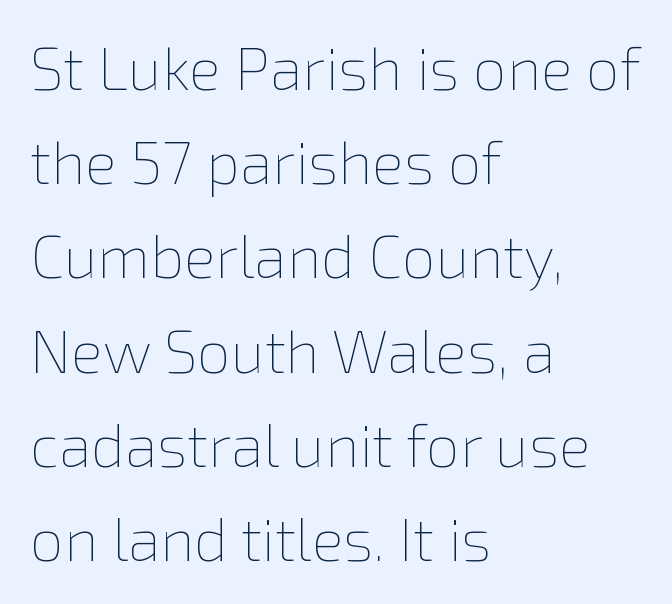
The rows are spaced the way most documents space them. Quick note: underline off. Proportional: the letters do not fall into vertical columns. Vertical strokes here are truly vertical.
